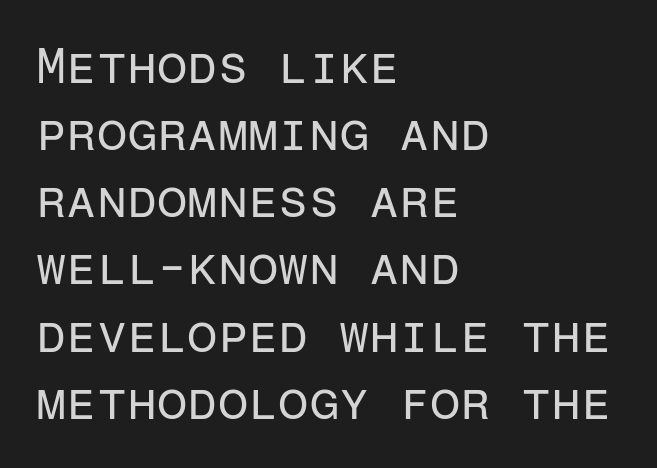
Q: Is the text bold? A: No.
Q: Is the text italic (slanted)? A: No, it is upright.
Q: Is the typeface a serif or a sans-serif typeface? A: Sans-serif.
Q: Is the text underlined? A: No.
Q: How is the paragraph aligned? A: Left-aligned.
Q: Is the spacing between letters normal or unusually wide? A: Normal.
Q: Is the spacing between lines tight, normal or loose? A: Normal.
Q: Width (condensed, normal, or wide)? A: Normal.
Q: Stroke contrast? A: Low.
Q: x-height? A: Medium.
Q: Monospaced? A: Yes.
